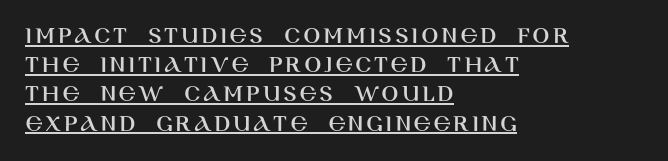
Q: Is the text italic (slanted)? A: No, it is upright.
Q: Is the text underlined? A: Yes.
Q: How is the paragraph aligned? A: Left-aligned.
